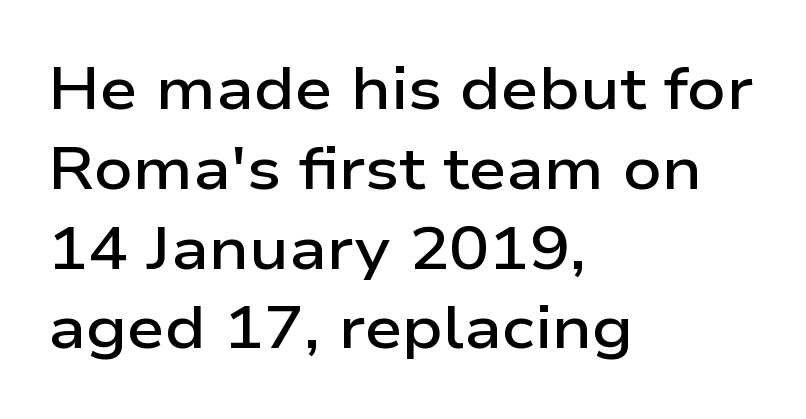
The image shows 60 px semibold, wide sans-serif type, upright; set left-aligned, normal line spacing (1.33x), normal letter spacing, not underlined; low stroke contrast and a medium x-height.
